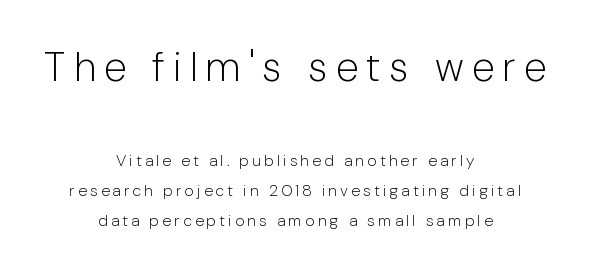
{"serif": "no", "italic": "no", "bold": "no", "weight": "light", "width": "normal", "stroke_contrast": "low", "x_height": "medium", "monospaced": "no", "underline": "no", "align": "center", "line_spacing_ratio": 1.88, "letter_spacing": "wide", "letter_spacing_em": 0.2, "larger_block": "first", "size_ratio": 2.56, "glyph_px": 41}
